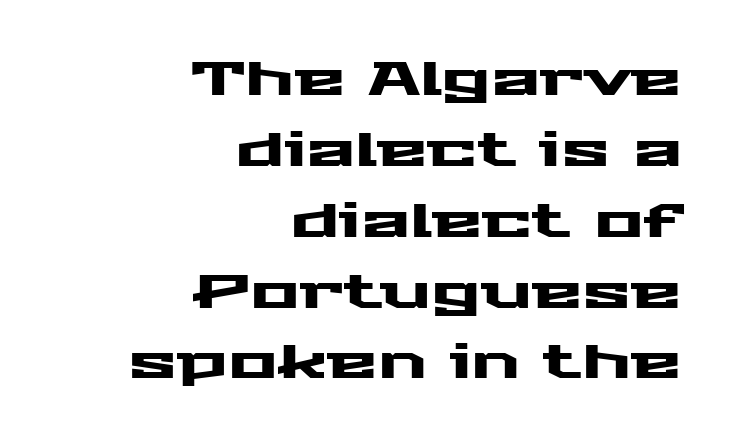
{"serif": "no", "italic": "no", "width": "wide", "stroke_contrast": "medium", "x_height": "medium", "monospaced": "no", "underline": "no", "align": "right", "line_spacing": "normal", "line_spacing_ratio": 1.54, "letter_spacing": "normal", "letter_spacing_em": 0.0, "glyph_px": 46}
